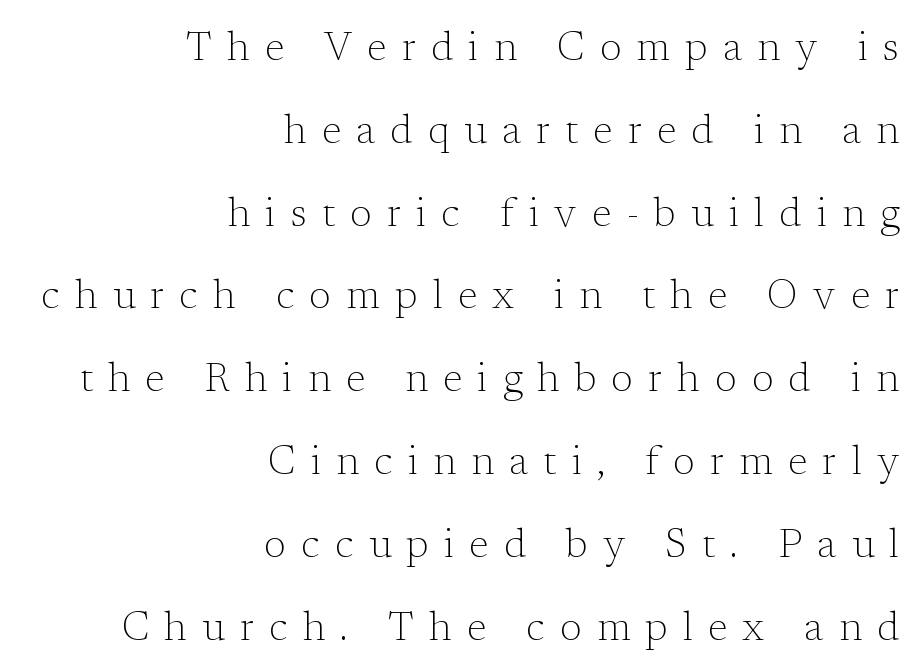
{"serif": "yes", "italic": "no", "bold": "no", "weight": "light", "width": "normal", "stroke_contrast": "low", "x_height": "medium", "monospaced": "no", "underline": "no", "align": "right", "line_spacing": "loose", "line_spacing_ratio": 2.07, "letter_spacing": "wide", "letter_spacing_em": 0.38, "glyph_px": 40}
